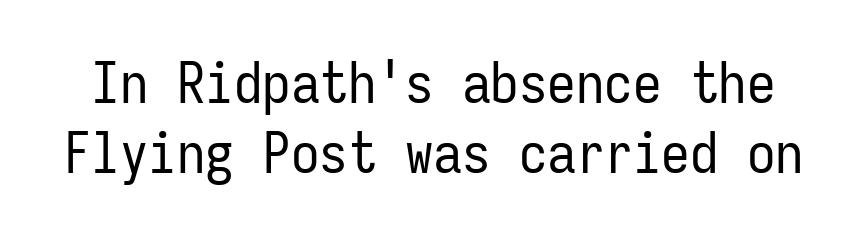
The image shows 57 px regular-weight, condensed sans-serif type, upright, monospaced; set line spacing 1.22x, normal letter spacing, not underlined; low stroke contrast and a medium x-height.
